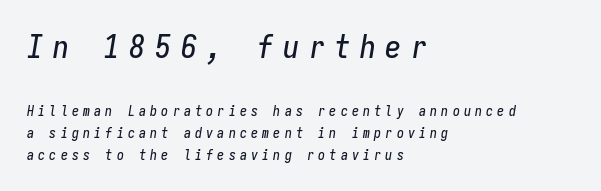
The rag falls on the right side of this text block. Top chunk: large. Bottom chunk: small. Note the uniform advance width — an 'i' takes as much space as an 'm'. Nobody drew a line under any word here. The letterforms stand isolated, each surrounded by extra space. Honestly, the row spacing looks completely unremarkable.
